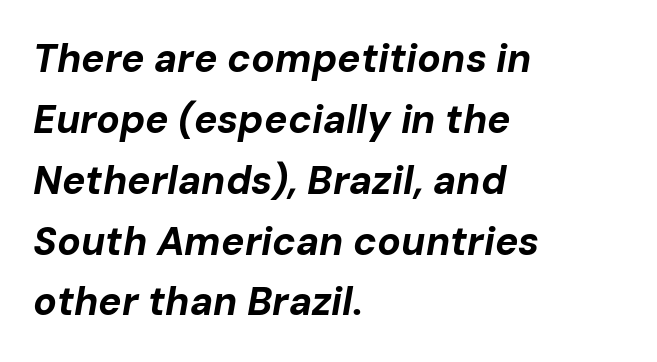
The rag falls on the right side of this text block. Anything drawn beneath the words? Only blank space. The block of text has a typical density, with ordinary space between rows. The axis of the letterforms is tilted away from vertical. Its strokes are broad and dark, the hallmark of bold type.
